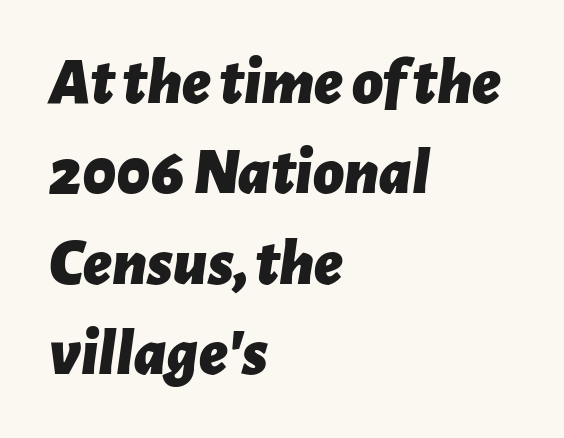
Nobody drew a line under any word here. Set as a true bold cut, around the 700 mark. The letters are slanted; this is an italic face. Regarding leading, the lines here are spaced in the standard way. The face used here is rendered with its standard letterfit.
